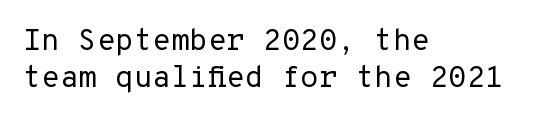
The image shows 30 px regular-weight sans-serif type, upright; set left-aligned, line spacing 1.22x, normal letter spacing, not underlined; low stroke contrast and a medium x-height.
